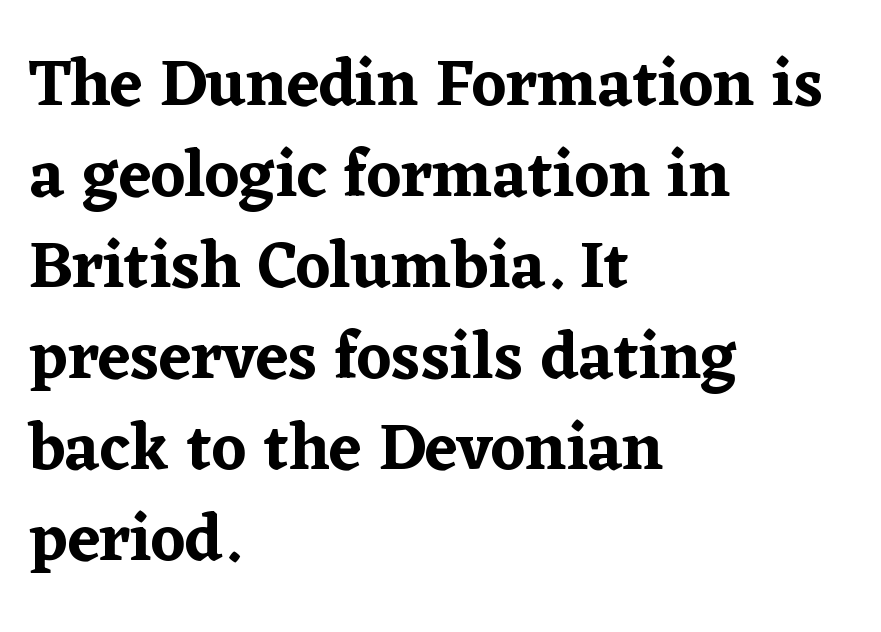
The image shows 66 px serif type, upright; set left-aligned, normal line spacing (1.38x), normal letter spacing, not underlined; low stroke contrast and a medium x-height.
